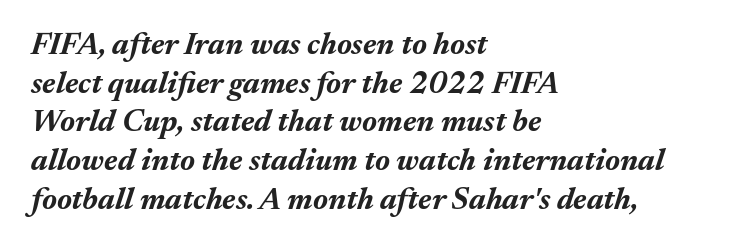
The face used here is proportionally spaced, like ordinary book or web type. When letters slant like this, we call the style italic. Every row of glyphs begins at an identical x-position on the left. The strokes are fattened all the way to bold. The zone under the glyphs is completely vacant.
